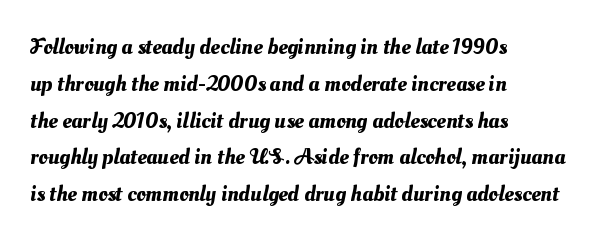
Q: Is the text underlined? A: No.
Q: How is the paragraph aligned? A: Left-aligned.
Q: Is the spacing between letters normal or unusually wide? A: Normal.
Q: Is the spacing between lines tight, normal or loose? A: Normal.
